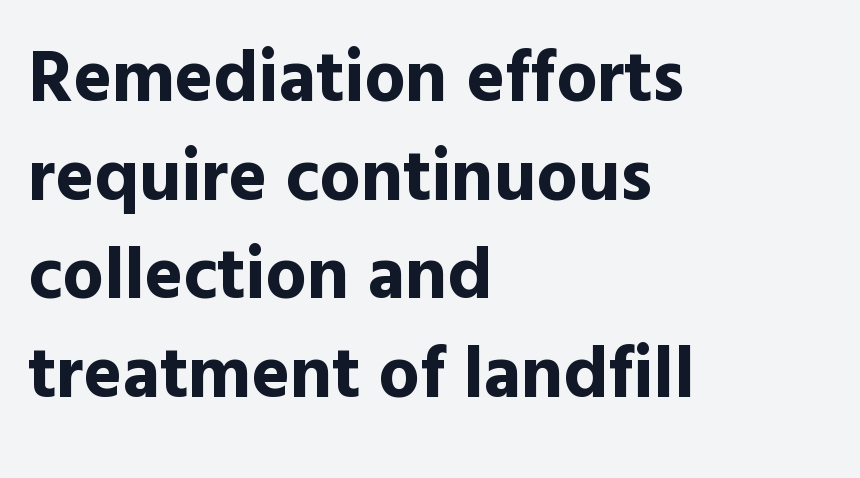
Q: Is the text bold? A: Yes.
Q: Is the text italic (slanted)? A: No, it is upright.
Q: Is the typeface a serif or a sans-serif typeface? A: Sans-serif.
Q: Is the text underlined? A: No.
Q: How is the paragraph aligned? A: Left-aligned.
Q: Is the spacing between letters normal or unusually wide? A: Normal.
Q: Is the spacing between lines tight, normal or loose? A: Normal.
Q: Width (condensed, normal, or wide)? A: Normal.
Q: x-height? A: Medium.
Q: Monospaced? A: No.
